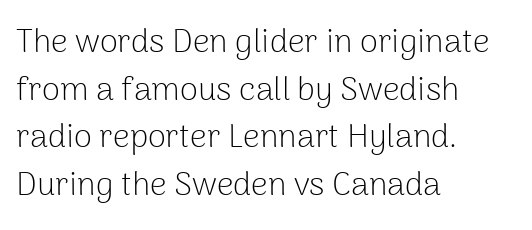
Q: Is the text bold? A: No.
Q: Is the text italic (slanted)? A: No, it is upright.
Q: Is the typeface a serif or a sans-serif typeface? A: Sans-serif.
Q: Is the text underlined? A: No.
Q: How is the paragraph aligned? A: Left-aligned.
Q: Is the spacing between letters normal or unusually wide? A: Normal.
Q: Is the spacing between lines tight, normal or loose? A: Normal.
Q: Width (condensed, normal, or wide)? A: Normal.
Q: Stroke contrast? A: Low.
Q: x-height? A: Medium.
Q: Monospaced? A: No.
